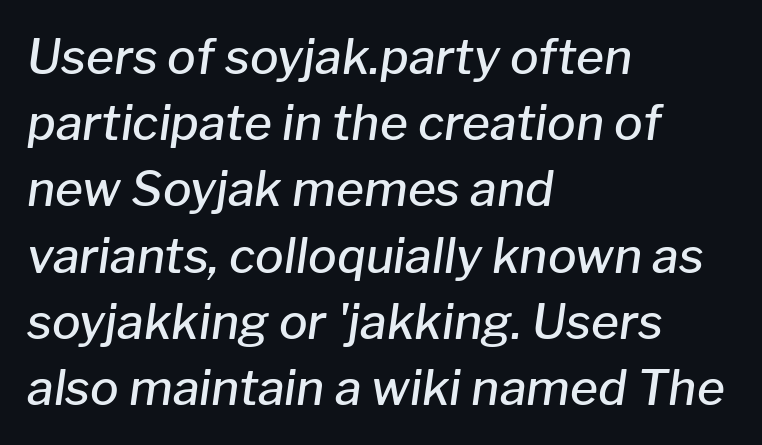
The image shows 48 px semibold type, italic (leaning right); set left-aligned, normal line spacing (1.38x), normal letter spacing, not underlined; low stroke contrast and a medium x-height.
